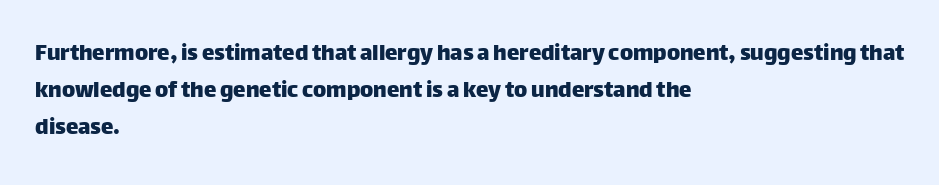
The image shows 25 px text type, upright; set left-aligned, normal line spacing (1.49x), normal letter spacing, not underlined.
